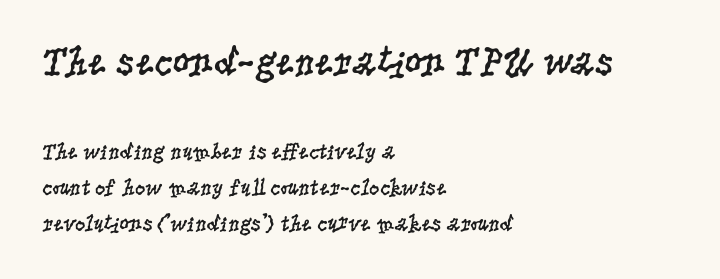
Q: Is the text bold? A: No.
Q: Is the typeface a serif or a sans-serif typeface? A: Serif.
Q: Is the text underlined? A: No.
Q: How is the paragraph aligned? A: Left-aligned.
Q: Is the spacing between letters normal or unusually wide? A: Normal.
Q: Is the spacing between lines tight, normal or loose? A: Normal.
Q: Which block of text is set in a larger size, the first (top) or the second (bottom)? A: The first (top) one.
Q: Width (condensed, normal, or wide)? A: Condensed.
Q: Stroke contrast? A: Low.
Q: x-height? A: Large.
Q: Monospaced? A: No.
